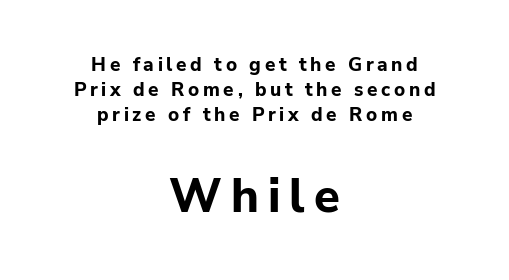
Q: Is the text bold? A: Yes.
Q: Is the text italic (slanted)? A: No, it is upright.
Q: Is the typeface a serif or a sans-serif typeface? A: Sans-serif.
Q: Is the text underlined? A: No.
Q: How is the paragraph aligned? A: Centered.
Q: Is the spacing between lines tight, normal or loose? A: Normal.
Q: Which block of text is set in a larger size, the first (top) or the second (bottom)? A: The second (bottom) one.
Q: Width (condensed, normal, or wide)? A: Normal.
Q: Stroke contrast? A: Low.
Q: x-height? A: Medium.
Q: Monospaced? A: No.
